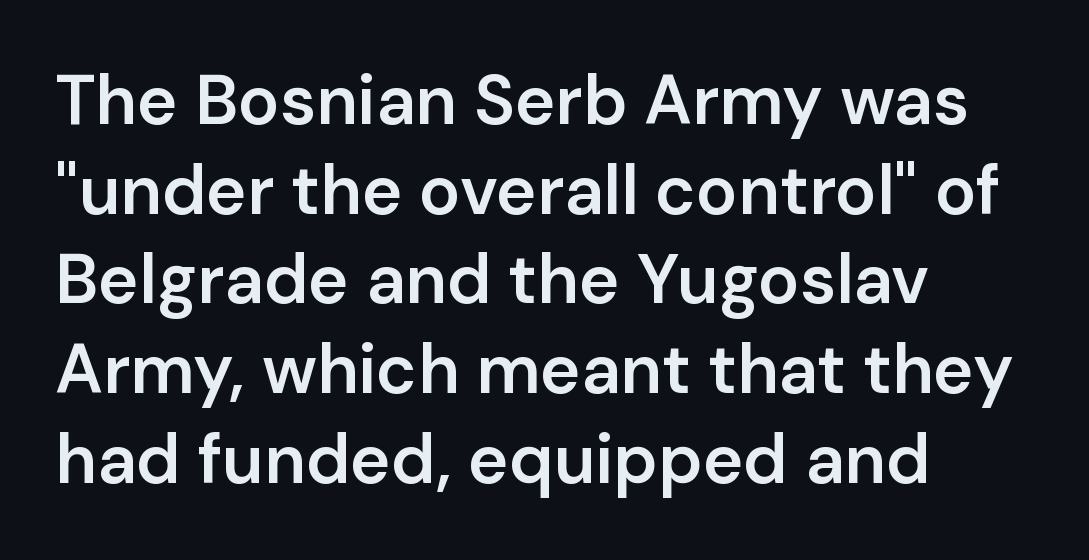
{"serif": "no", "italic": "no", "bold": "semi", "weight": "semibold", "width": "normal", "stroke_contrast": "low", "x_height": "medium", "monospaced": "no", "underline": "no", "align": "left", "line_spacing": "normal", "line_spacing_ratio": 1.3, "letter_spacing": "normal", "letter_spacing_em": 0.0, "glyph_px": 69}
